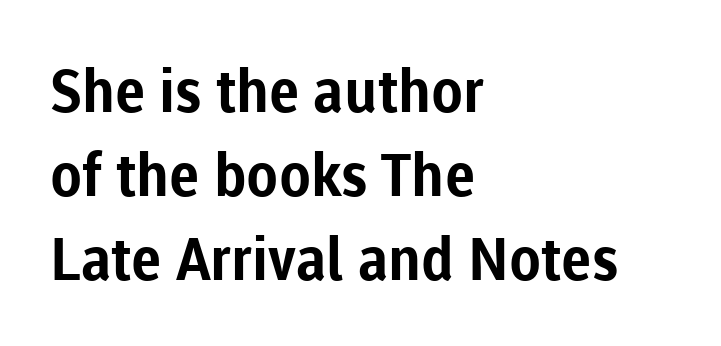
Letter spacing: default. Varying glyph widths throughout — classic text-font behaviour. Posture: upright roman. Underline: absent. Alignment: flush left.
